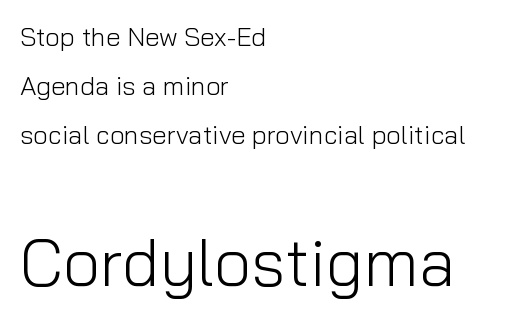
This is not heavy type; no bold has been used. Layout note: lines flush left. There is no visible air inserted between adjacent glyphs. Does the bottom block carry the larger type? Yes, it does.
